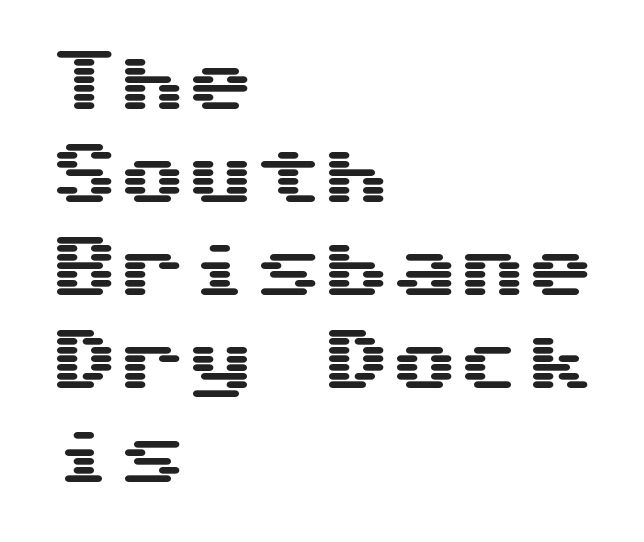
Q: Is the text italic (slanted)? A: No, it is upright.
Q: Is the typeface a serif or a sans-serif typeface? A: Sans-serif.
Q: Is the text underlined? A: No.
Q: How is the paragraph aligned? A: Left-aligned.
Q: Is the spacing between letters normal or unusually wide? A: Normal.
Q: Is the spacing between lines tight, normal or loose? A: Normal.
Q: Width (condensed, normal, or wide)? A: Wide.
Q: Stroke contrast? A: Medium.
Q: x-height? A: Medium.
